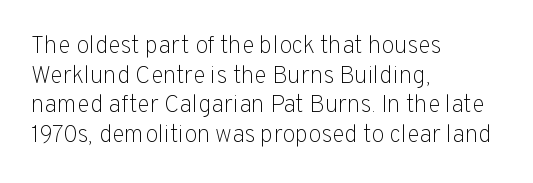
{"italic": "no", "bold": "no", "underline": "no", "align": "left", "line_spacing_ratio": 1.23, "letter_spacing": "normal", "letter_spacing_em": 0.0, "glyph_px": 24}
